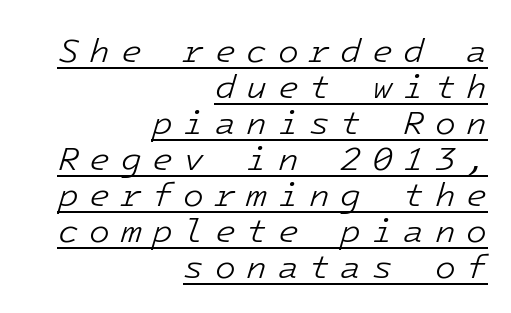
The image shows 34 px light type, italic (leaning right); set right-aligned, tight line spacing (1.06x), unusually wide letter spacing (+0.31 em), underlined; low stroke contrast and a medium x-height.
